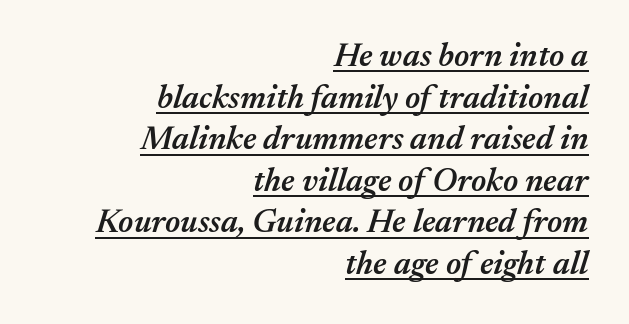
The image shows 33 px semibold type, italic (leaning right); set right-aligned, normal line spacing (1.26x), normal letter spacing, underlined; medium stroke contrast and a medium x-height.
